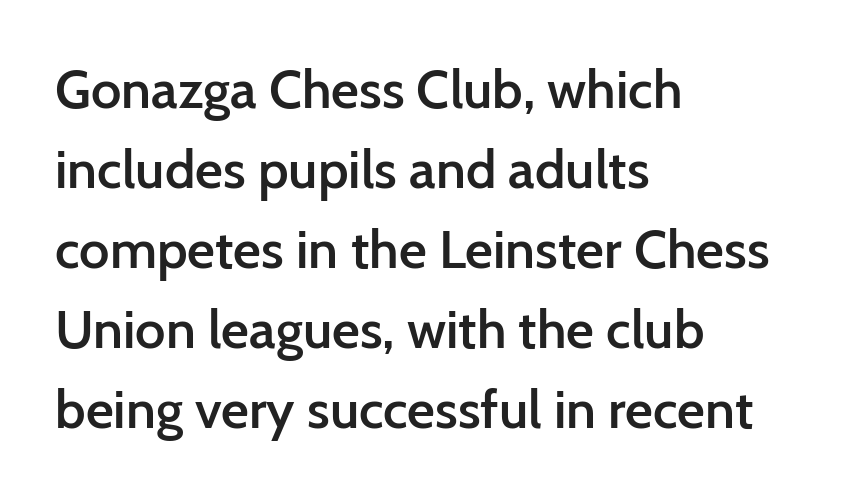
Q: Is the text bold? A: Semi-bold.
Q: Is the text italic (slanted)? A: No, it is upright.
Q: Is the typeface a serif or a sans-serif typeface? A: Sans-serif.
Q: Is the text underlined? A: No.
Q: How is the paragraph aligned? A: Left-aligned.
Q: Is the spacing between letters normal or unusually wide? A: Normal.
Q: Is the spacing between lines tight, normal or loose? A: Normal.
Q: Width (condensed, normal, or wide)? A: Normal.
Q: Stroke contrast? A: Low.
Q: x-height? A: Medium.
Q: Monospaced? A: No.
